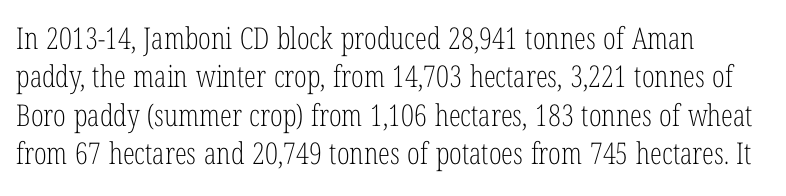
{"serif": "yes", "italic": "no", "bold": "no", "weight": "light", "width": "condensed", "stroke_contrast": "low", "x_height": "medium", "monospaced": "no", "underline": "no", "line_spacing": "normal", "line_spacing_ratio": 1.28, "letter_spacing": "normal", "letter_spacing_em": 0.0, "glyph_px": 30}
